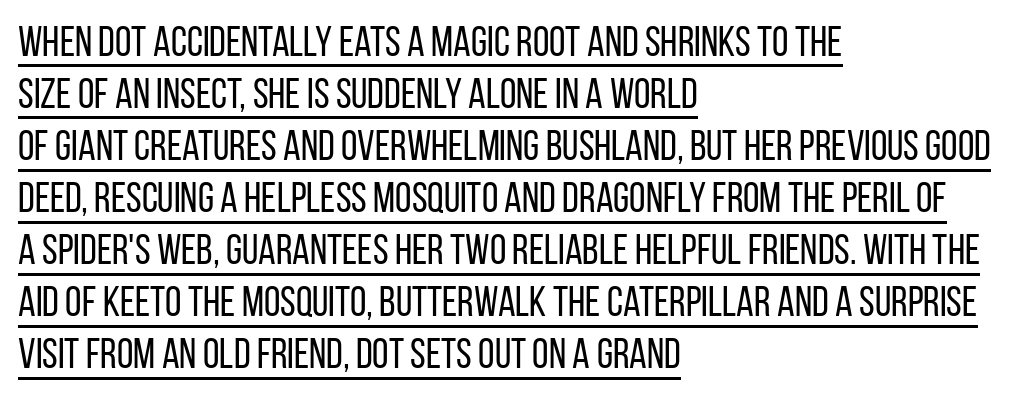
The image shows 42 px regular-weight, condensed sans-serif type, upright; set left-aligned, line spacing 1.24x, normal letter spacing, underlined; low stroke contrast and a large x-height.
